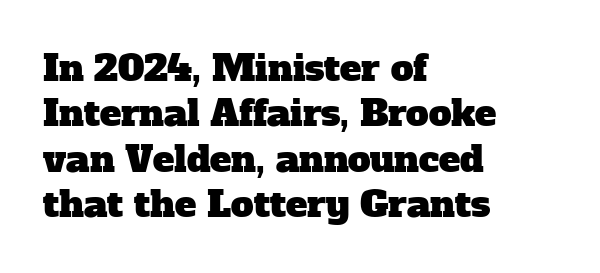
Q: Is the typeface a serif or a sans-serif typeface? A: Serif.
Q: Is the text underlined? A: No.
Q: How is the paragraph aligned? A: Left-aligned.
Q: Is the spacing between letters normal or unusually wide? A: Normal.
Q: Is the spacing between lines tight, normal or loose? A: Normal.
Q: Width (condensed, normal, or wide)? A: Normal.
Q: Stroke contrast? A: Low.
Q: x-height? A: Medium.
Q: Monospaced? A: No.
